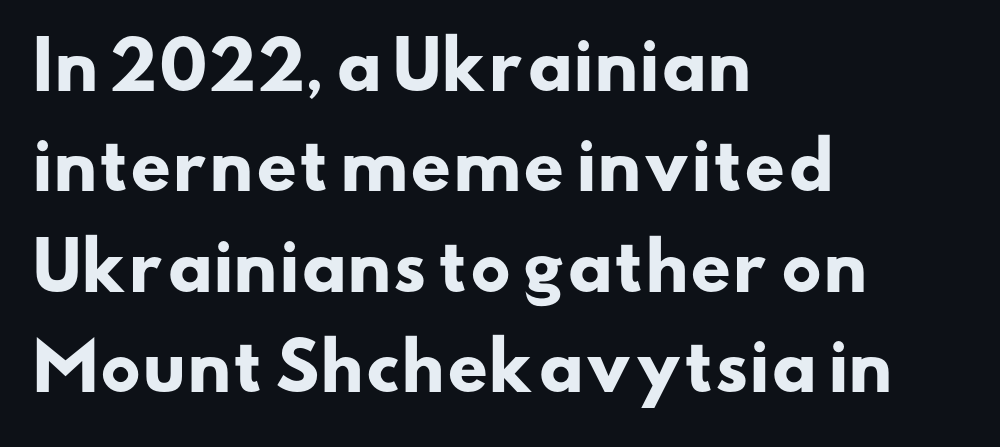
The image shows 64 px heavy, wide sans-serif type; set left-aligned, normal line spacing (1.57x), normal letter spacing, not underlined; low stroke contrast and a small x-height.
